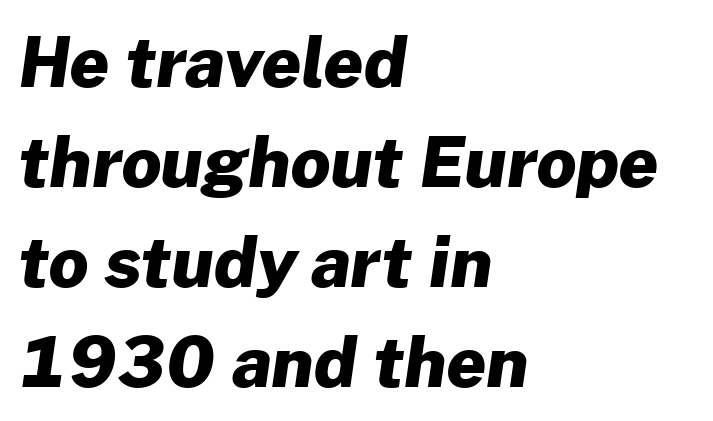
Q: Is the text bold? A: Yes.
Q: Is the typeface a serif or a sans-serif typeface? A: Sans-serif.
Q: Is the text underlined? A: No.
Q: How is the paragraph aligned? A: Left-aligned.
Q: Is the spacing between letters normal or unusually wide? A: Normal.
Q: Is the spacing between lines tight, normal or loose? A: Normal.
Q: Width (condensed, normal, or wide)? A: Normal.
Q: Stroke contrast? A: Low.
Q: x-height? A: Medium.
Q: Monospaced? A: No.
